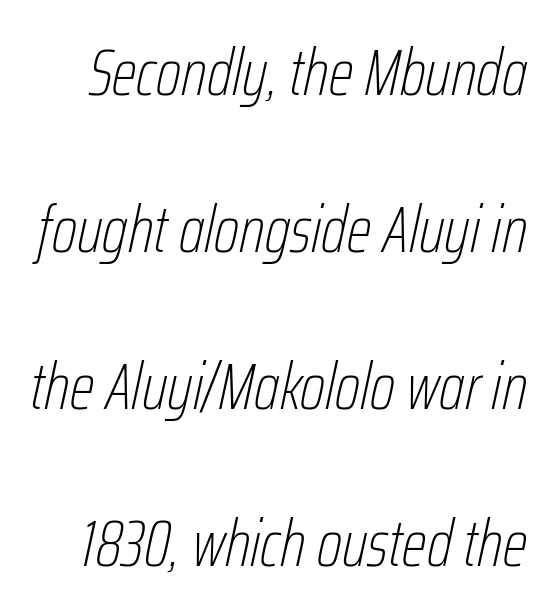
{"italic": "yes", "lean": "right", "slant_degrees": 12, "bold": "no", "weight": "thin", "width": "condensed", "stroke_contrast": "low", "x_height": "medium", "monospaced": "no", "underline": "no", "line_spacing": "loose", "line_spacing_ratio": 2.38, "letter_spacing": "normal", "letter_spacing_em": 0.0, "glyph_px": 66}
